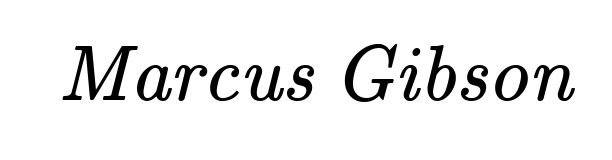
Q: Is the text bold? A: No.
Q: Is the typeface a serif or a sans-serif typeface? A: Serif.
Q: Is the text underlined? A: No.
Q: Is the spacing between letters normal or unusually wide? A: Normal.
Q: Width (condensed, normal, or wide)? A: Normal.
Q: Stroke contrast? A: Medium.
Q: x-height? A: Small.
Q: Monospaced? A: No.
